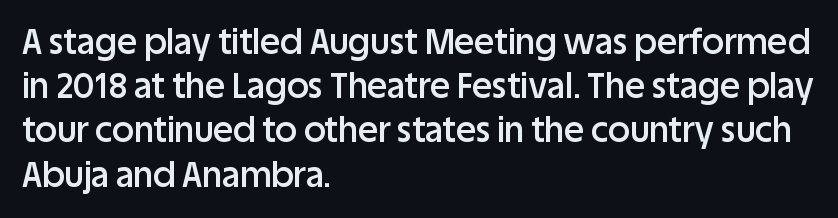
Q: Is the text bold? A: Semi-bold.
Q: Is the text italic (slanted)? A: No, it is upright.
Q: Is the typeface a serif or a sans-serif typeface? A: Sans-serif.
Q: Is the text underlined? A: No.
Q: How is the paragraph aligned? A: Left-aligned.
Q: Is the spacing between letters normal or unusually wide? A: Normal.
Q: Is the spacing between lines tight, normal or loose? A: Normal.
Q: Width (condensed, normal, or wide)? A: Normal.
Q: Stroke contrast? A: Low.
Q: x-height? A: Large.
Q: Monospaced? A: No.
